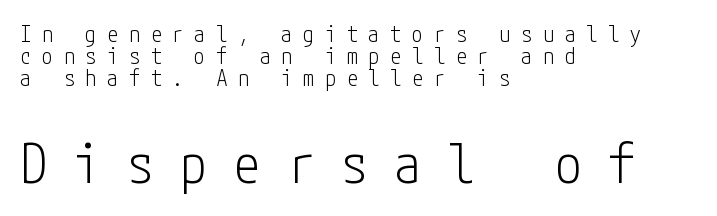
The line texture is sparse and dotted thanks to wide tracking. Tightly led — the rows are bunched. Is this a sans? Yes — the strokes have no serifs. The zone under the glyphs is completely vacant.
